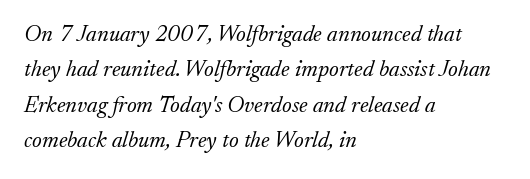
{"italic": "yes", "lean": "right", "slant_degrees": 17, "bold": "no", "underline": "no", "align": "left", "line_spacing": "normal", "line_spacing_ratio": 1.54, "letter_spacing": "normal", "letter_spacing_em": 0.0, "glyph_px": 23}
